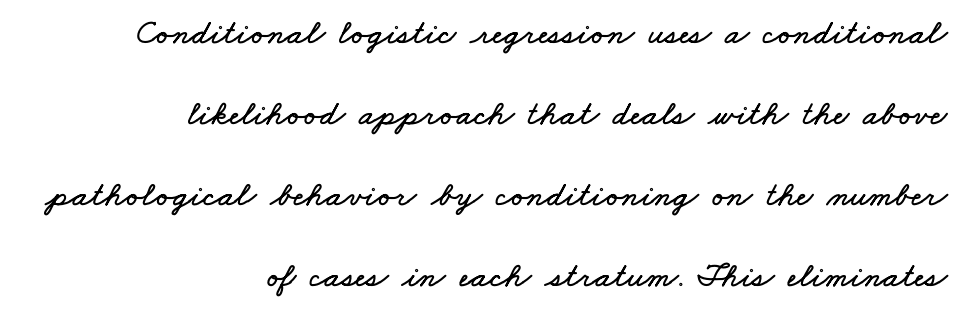
The image shows 35 px wide type; set right-aligned, loose line spacing (2.31x), normal letter spacing, not underlined; low stroke contrast and a small x-height.
